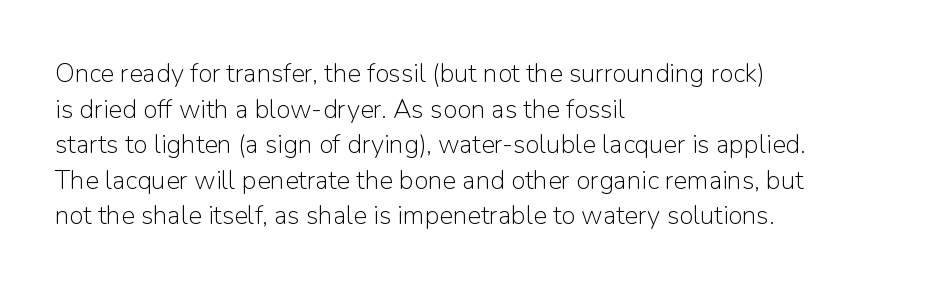
{"italic": "no", "bold": "no", "underline": "no", "align": "left", "line_spacing": "normal", "line_spacing_ratio": 1.37, "letter_spacing": "normal", "letter_spacing_em": 0.0, "glyph_px": 26}
